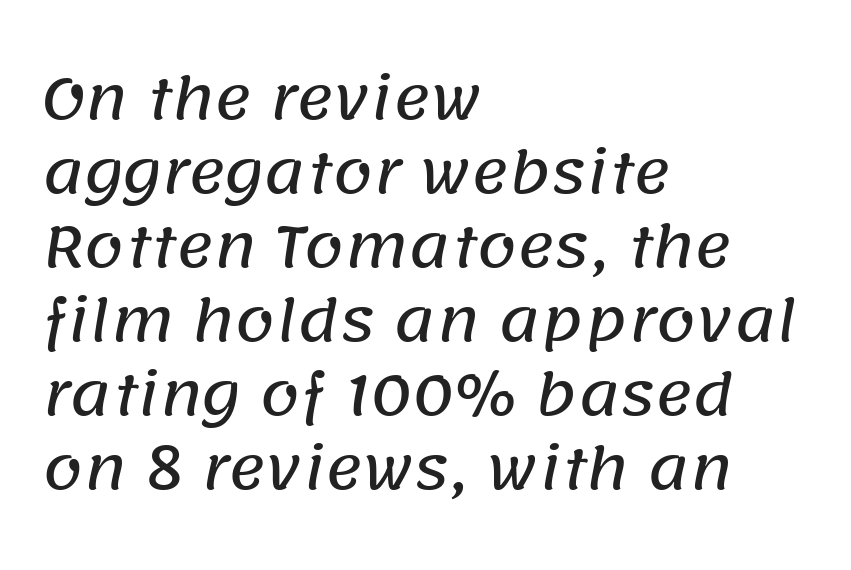
Does extra space separate the letters? No, they use regular spacing. Has an underline been added? It has not. Are there feet on the stems? There aren't — it's a sans. Reading down the block, your eye returns to a fixed left position each line. Summary of vertical rhythm: regular, with standard interline spacing. You could not count columns in this text — the font is proportionally spaced.
